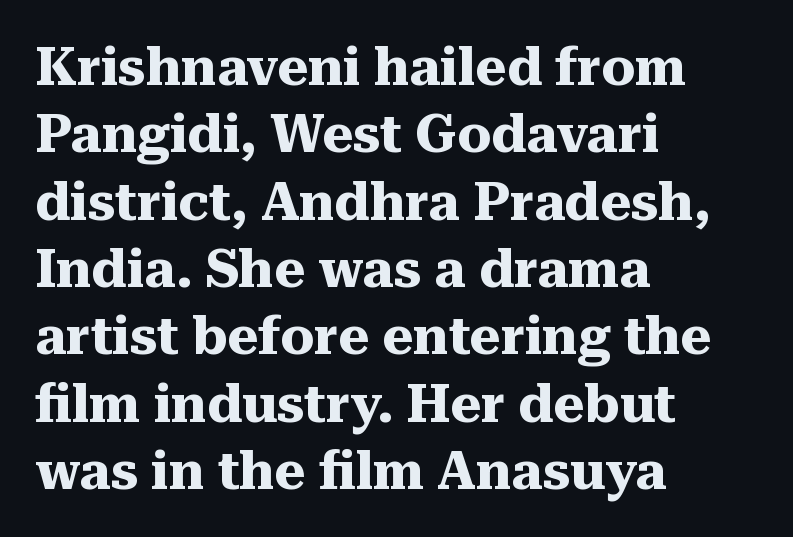
Q: Is the text bold? A: Yes.
Q: Is the text italic (slanted)? A: No, it is upright.
Q: Is the typeface a serif or a sans-serif typeface? A: Serif.
Q: Is the text underlined? A: No.
Q: How is the paragraph aligned? A: Left-aligned.
Q: Is the spacing between letters normal or unusually wide? A: Normal.
Q: Is the spacing between lines tight, normal or loose? A: Normal.
Q: Width (condensed, normal, or wide)? A: Normal.
Q: Stroke contrast? A: Medium.
Q: x-height? A: Medium.
Q: Monospaced? A: No.
